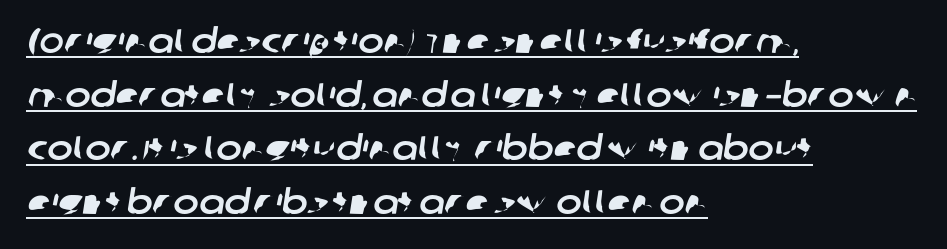
The image shows 34 px sans-serif type; set left-aligned, normal line spacing (1.58x), normal letter spacing, underlined; low stroke contrast and a large x-height.
